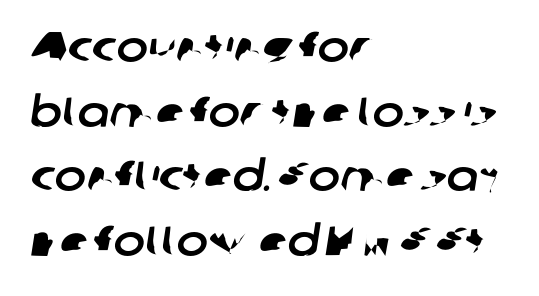
{"serif": "no", "width": "normal", "stroke_contrast": "low", "x_height": "medium", "monospaced": "no", "underline": "no", "align": "left", "line_spacing": "normal", "line_spacing_ratio": 1.54, "letter_spacing": "normal", "letter_spacing_em": 0.0, "glyph_px": 42}
